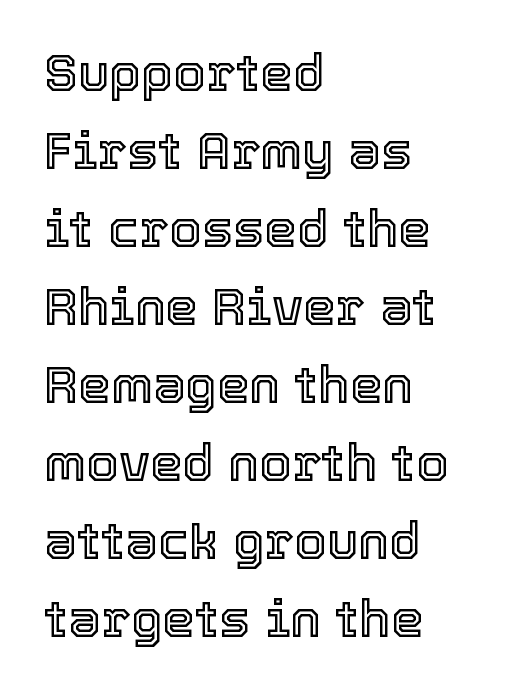
{"italic": "no", "width": "normal", "x_height": "medium", "monospaced": "no", "underline": "no", "align": "left", "line_spacing": "normal", "line_spacing_ratio": 1.5, "letter_spacing": "normal", "letter_spacing_em": 0.0, "glyph_px": 52}
